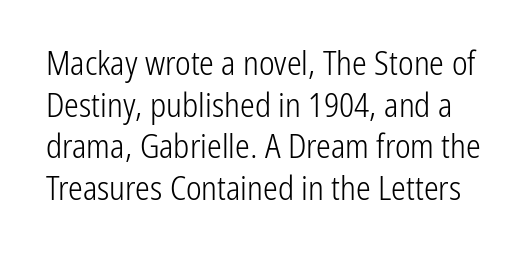
{"serif": "no", "italic": "no", "bold": "no", "weight": "light", "width": "condensed", "stroke_contrast": "low", "x_height": "medium", "monospaced": "no", "underline": "no", "line_spacing": "normal", "line_spacing_ratio": 1.26, "letter_spacing": "normal", "letter_spacing_em": 0.0, "glyph_px": 33}
